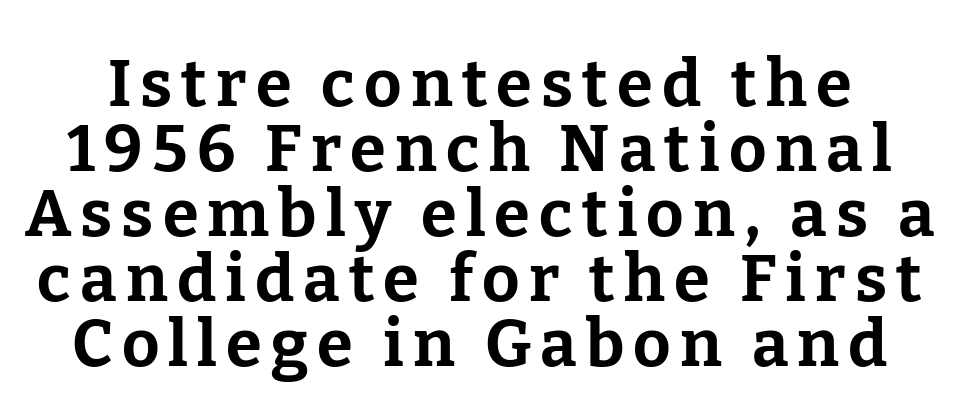
The image shows 65 px bold serif type, upright; set tight line spacing (1.0x), not underlined; low stroke contrast and a medium x-height.
